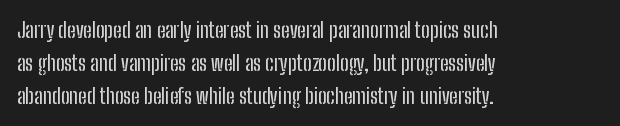
{"italic": "no", "underline": "no", "align": "left", "line_spacing": "normal", "line_spacing_ratio": 1.57, "letter_spacing": "normal", "letter_spacing_em": 0.0, "glyph_px": 21}
